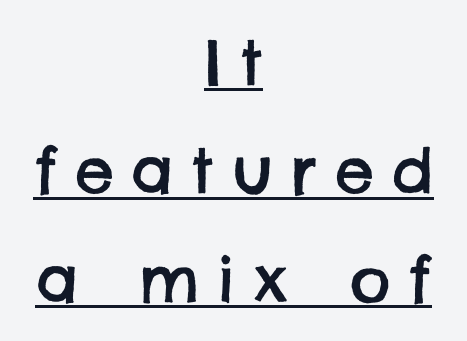
The image shows 62 px sans-serif type; set centered, line spacing 1.75x, unusually wide letter spacing (+0.29 em), underlined; low stroke contrast and a large x-height.
